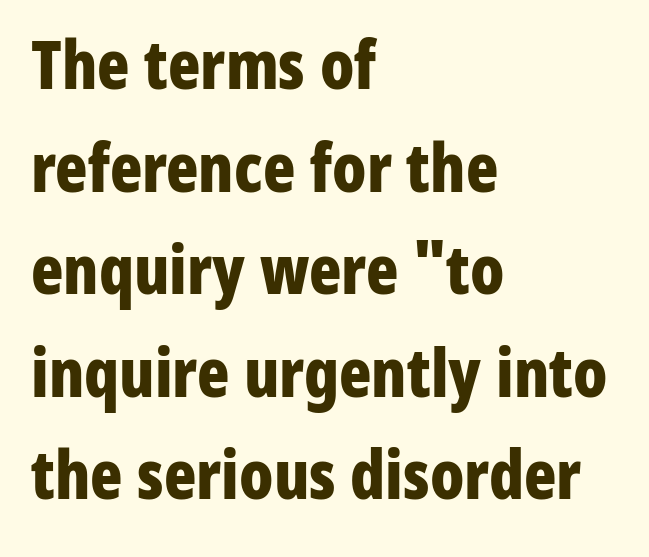
{"serif": "no", "italic": "no", "bold": "yes", "weight": "bold", "width": "condensed", "stroke_contrast": "low", "x_height": "medium", "monospaced": "no", "underline": "no", "align": "left", "line_spacing": "normal", "line_spacing_ratio": 1.53, "letter_spacing": "normal", "letter_spacing_em": 0.0, "glyph_px": 67}
